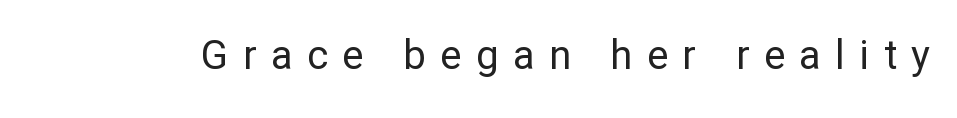
Q: Is the text bold? A: No.
Q: Is the text italic (slanted)? A: No, it is upright.
Q: Is the typeface a serif or a sans-serif typeface? A: Sans-serif.
Q: Is the text underlined? A: No.
Q: Is the spacing between letters normal or unusually wide? A: Unusually wide.
Q: Width (condensed, normal, or wide)? A: Normal.
Q: Stroke contrast? A: Low.
Q: x-height? A: Medium.
Q: Monospaced? A: No.
